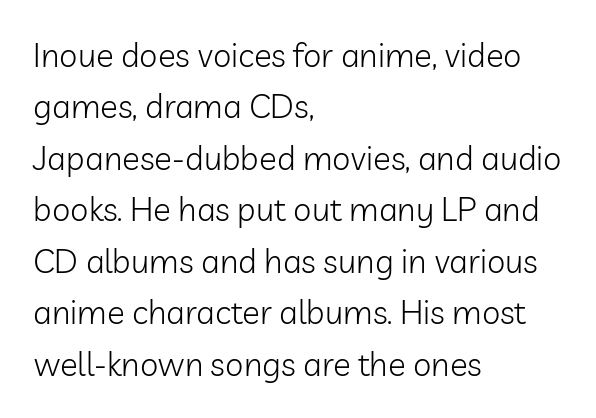
The image shows 33 px light sans-serif type, upright; set left-aligned, normal line spacing (1.56x), normal letter spacing, not underlined; low stroke contrast and a medium x-height.
